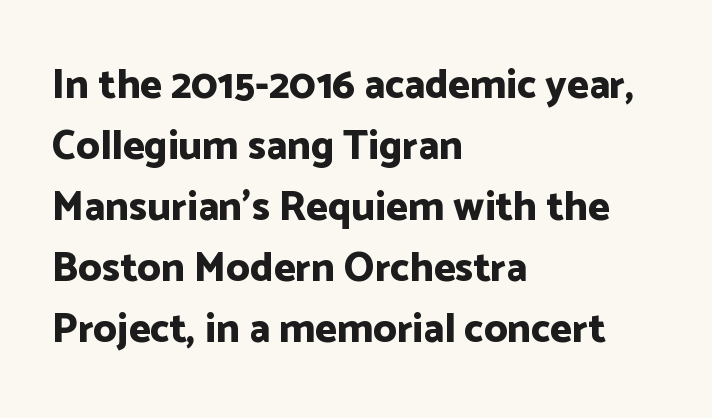
{"serif": "no", "italic": "no", "bold": "yes", "weight": "bold", "width": "normal", "stroke_contrast": "low", "x_height": "medium", "monospaced": "no", "underline": "no", "align": "left", "line_spacing": "normal", "line_spacing_ratio": 1.49, "letter_spacing": "normal", "letter_spacing_em": 0.0, "glyph_px": 41}
